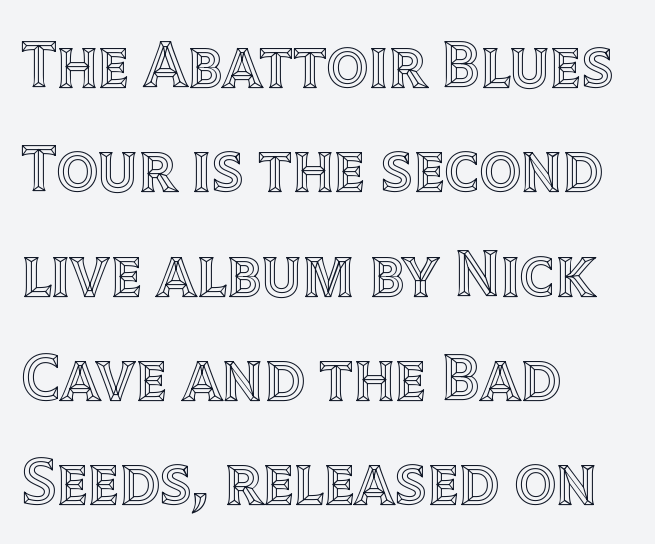
Italic: no, the glyphs are upright roman. This sample keeps an unexceptional amount of space between lines. Alignment: flush left. Clear beneath every line of the passage. This sample uses plain, unmodified letter spacing. You could not count columns in this text — the font is proportionally spaced.
